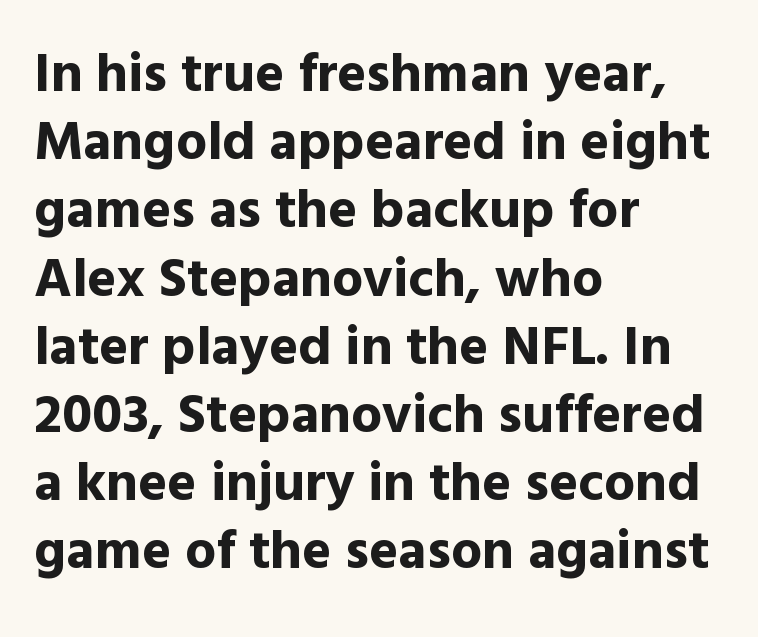
The image shows 55 px bold sans-serif type, upright; set left-aligned, line spacing 1.24x, normal letter spacing, not underlined; a medium x-height.
